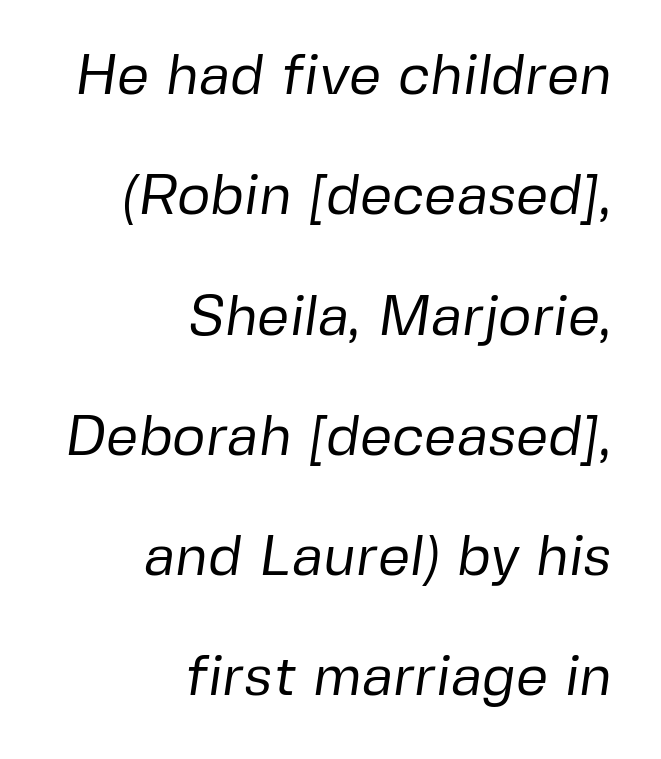
Q: Is the text bold? A: No.
Q: Is the typeface a serif or a sans-serif typeface? A: Sans-serif.
Q: Is the text underlined? A: No.
Q: How is the paragraph aligned? A: Right-aligned.
Q: Is the spacing between letters normal or unusually wide? A: Normal.
Q: Is the spacing between lines tight, normal or loose? A: Loose.
Q: Width (condensed, normal, or wide)? A: Normal.
Q: Stroke contrast? A: Low.
Q: x-height? A: Medium.
Q: Monospaced? A: No.
